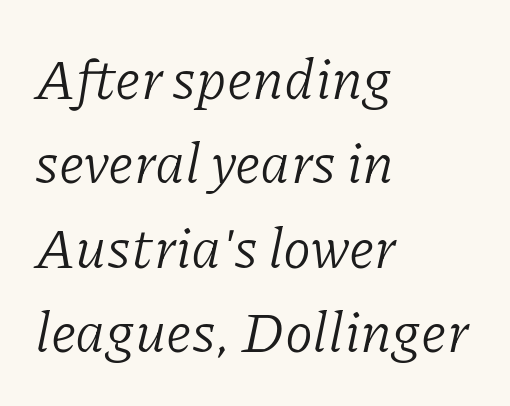
{"serif": "yes", "italic": "yes", "lean": "right", "slant_degrees": 11, "bold": "no", "weight": "light", "width": "normal", "stroke_contrast": "low", "x_height": "medium", "monospaced": "no", "underline": "no", "align": "left", "line_spacing": "normal", "line_spacing_ratio": 1.48, "letter_spacing": "normal", "letter_spacing_em": 0.0, "glyph_px": 57}
